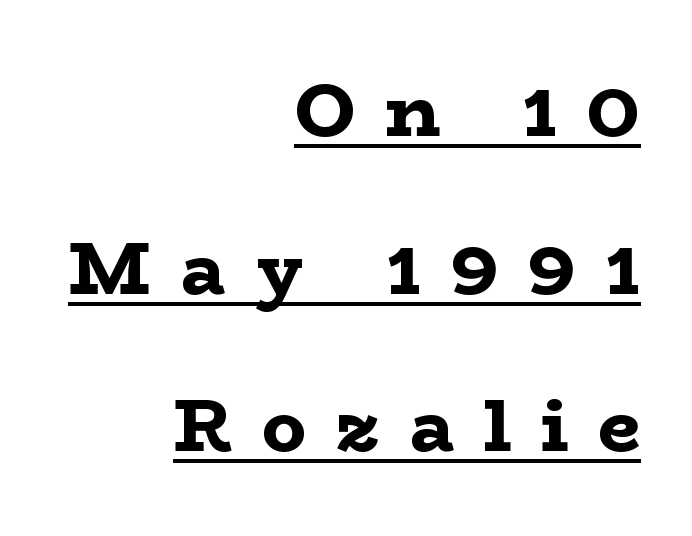
In terms of posture, this sample is upright. Stroke terminals: seriffed. Here the designer chose a conventional face with non-uniform glyph widths. Layout note: lines flush right.
